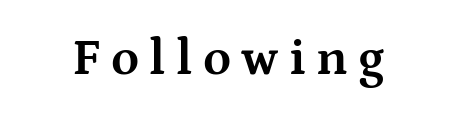
The image shows 51 px bold, wide serif type, upright; set unusually wide letter spacing (+0.2 em), not underlined; medium stroke contrast and a medium x-height.
